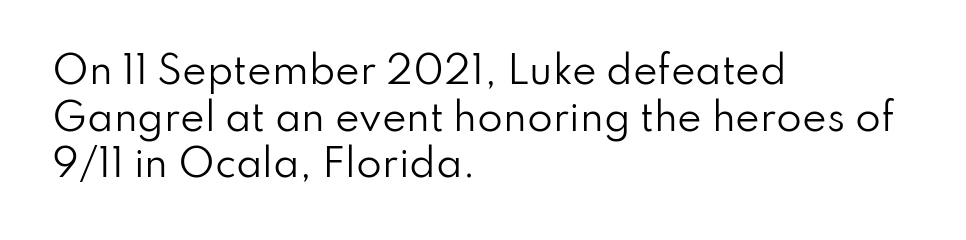
Q: Is the text bold? A: No.
Q: Is the text italic (slanted)? A: No, it is upright.
Q: Is the typeface a serif or a sans-serif typeface? A: Sans-serif.
Q: Is the text underlined? A: No.
Q: How is the paragraph aligned? A: Left-aligned.
Q: Is the spacing between letters normal or unusually wide? A: Normal.
Q: Is the spacing between lines tight, normal or loose? A: Normal.
Q: Width (condensed, normal, or wide)? A: Normal.
Q: Stroke contrast? A: Low.
Q: x-height? A: Small.
Q: Monospaced? A: No.
